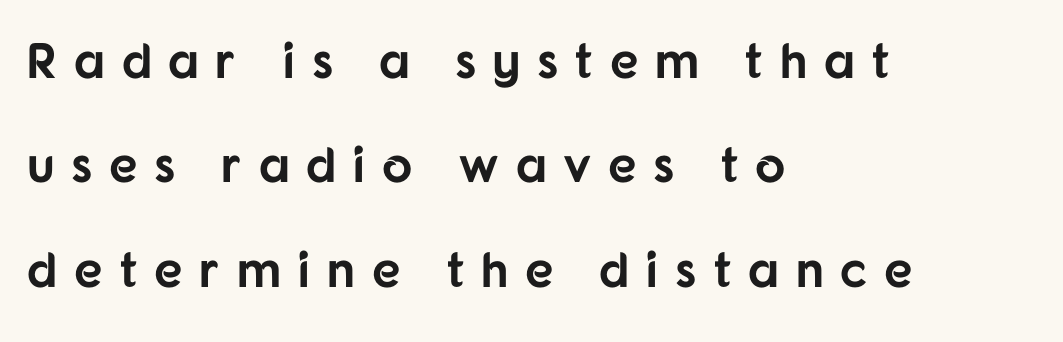
Q: Is the text bold? A: Yes.
Q: Is the text italic (slanted)? A: No, it is upright.
Q: Is the typeface a serif or a sans-serif typeface? A: Sans-serif.
Q: Is the text underlined? A: No.
Q: How is the paragraph aligned? A: Left-aligned.
Q: Is the spacing between letters normal or unusually wide? A: Unusually wide.
Q: Is the spacing between lines tight, normal or loose? A: Loose.
Q: Width (condensed, normal, or wide)? A: Normal.
Q: Stroke contrast? A: Low.
Q: x-height? A: Medium.
Q: Monospaced? A: No.
